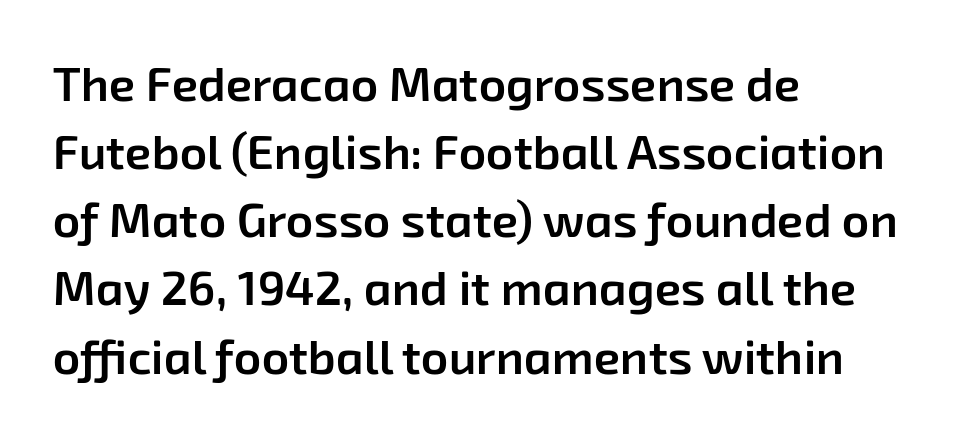
The image shows 48 px semibold sans-serif type; set left-aligned, normal line spacing (1.42x), normal letter spacing, not underlined; low stroke contrast and a medium x-height.
